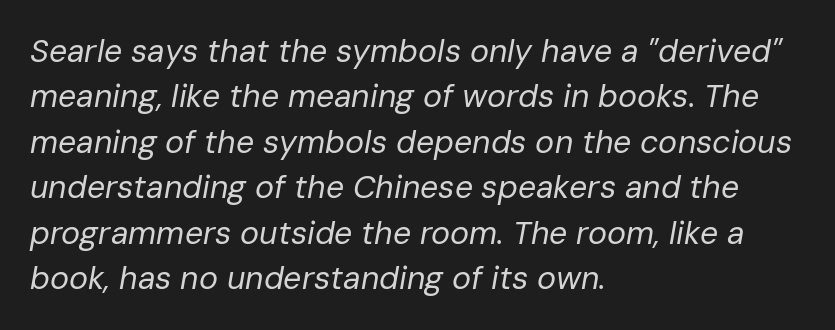
{"italic": "yes", "lean": "right", "slant_degrees": 10, "bold": "no", "weight": "regular", "width": "normal", "stroke_contrast": "low", "x_height": "medium", "monospaced": "no", "underline": "no", "align": "left", "line_spacing": "normal", "line_spacing_ratio": 1.42, "letter_spacing": "normal", "letter_spacing_em": 0.0, "glyph_px": 32}
